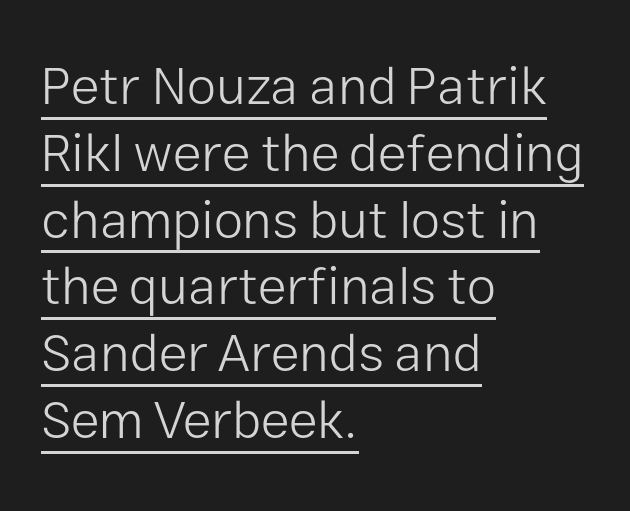
Q: Is the text bold? A: No.
Q: Is the text italic (slanted)? A: No, it is upright.
Q: Is the typeface a serif or a sans-serif typeface? A: Sans-serif.
Q: Is the text underlined? A: Yes.
Q: How is the paragraph aligned? A: Left-aligned.
Q: Is the spacing between letters normal or unusually wide? A: Normal.
Q: Is the spacing between lines tight, normal or loose? A: Normal.
Q: Width (condensed, normal, or wide)? A: Normal.
Q: Stroke contrast? A: Low.
Q: x-height? A: Medium.
Q: Monospaced? A: No.
